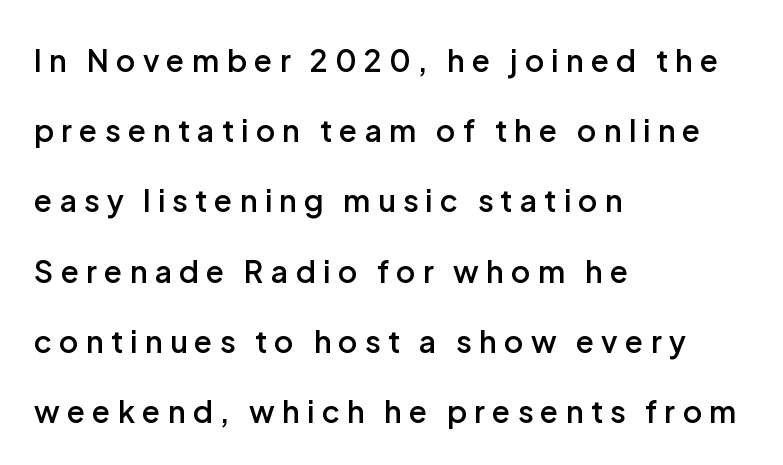
{"serif": "no", "italic": "no", "bold": "semi", "weight": "semibold", "width": "normal", "stroke_contrast": "low", "x_height": "medium", "monospaced": "no", "underline": "no", "align": "left", "line_spacing": "loose", "line_spacing_ratio": 2.34, "letter_spacing": "wide", "letter_spacing_em": 0.24, "glyph_px": 30}
